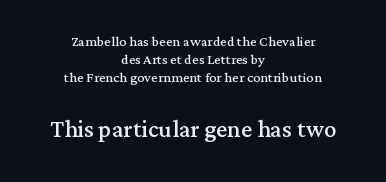
The typeface chosen for these lines features serifs. Nobody touched the tracking dial on this one. Horizontally, the lines are justified to the midpoint only. Vertically, the passage feels compressed, each row crowding the next. If you squint, the bottom block still reads clearly — it's the larger of the two. This is roman type, the default non-slanted kind.
